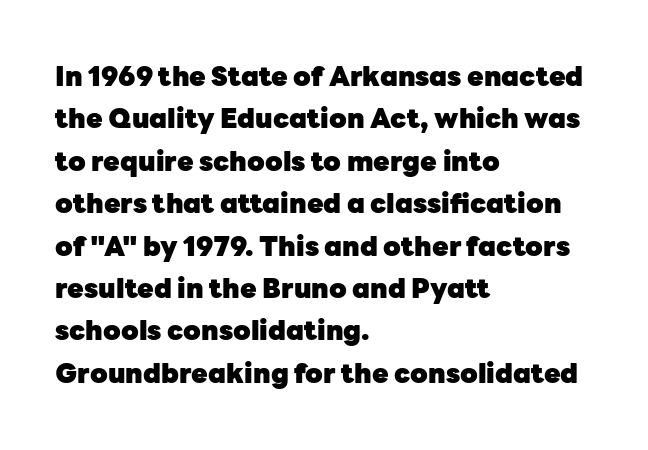
{"italic": "no", "bold": "yes", "underline": "no", "align": "left", "line_spacing": "normal", "line_spacing_ratio": 1.57, "letter_spacing": "normal", "letter_spacing_em": 0.0, "glyph_px": 27}
